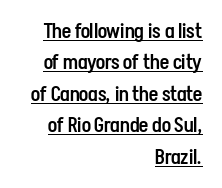
{"italic": "no", "bold": "semi", "underline": "yes", "align": "right", "line_spacing": "normal", "line_spacing_ratio": 1.57, "letter_spacing": "normal", "letter_spacing_em": 0.0, "glyph_px": 20}
